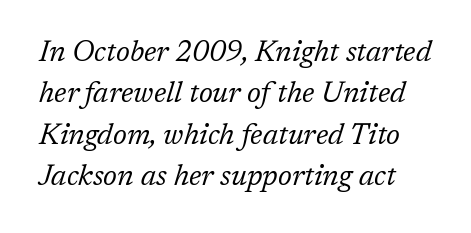
Q: Is the text bold? A: No.
Q: Is the text italic (slanted)? A: Yes, it leans right by about 17 degrees.
Q: Is the typeface a serif or a sans-serif typeface? A: Serif.
Q: Is the text underlined? A: No.
Q: Is the spacing between letters normal or unusually wide? A: Normal.
Q: Is the spacing between lines tight, normal or loose? A: Normal.
Q: Width (condensed, normal, or wide)? A: Normal.
Q: Stroke contrast? A: Low.
Q: x-height? A: Medium.
Q: Monospaced? A: No.
